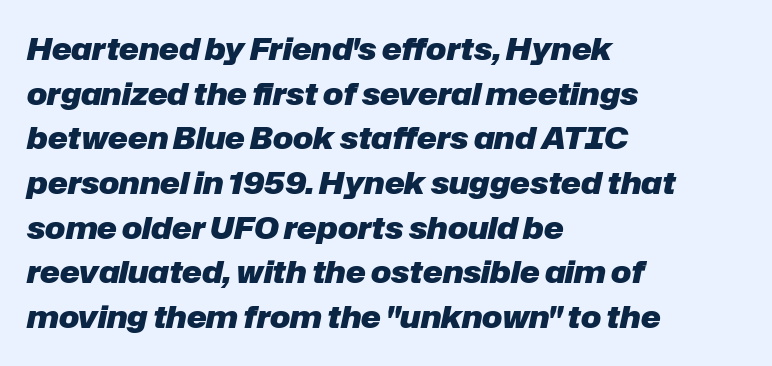
{"italic": "yes", "lean": "right", "slant_degrees": 12, "bold": "yes", "weight": "heavy", "width": "normal", "stroke_contrast": "low", "x_height": "medium", "monospaced": "no", "underline": "no", "align": "left", "line_spacing": "normal", "line_spacing_ratio": 1.49, "letter_spacing": "normal", "letter_spacing_em": 0.0, "glyph_px": 30}
